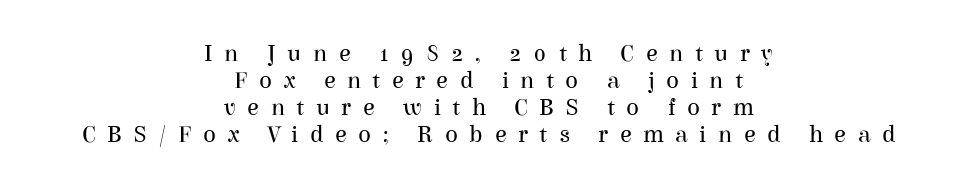
{"italic": "no", "bold": "no", "underline": "no", "align": "center", "line_spacing": "tight", "line_spacing_ratio": 1.12, "letter_spacing": "wide", "letter_spacing_em": 0.48, "glyph_px": 24}
